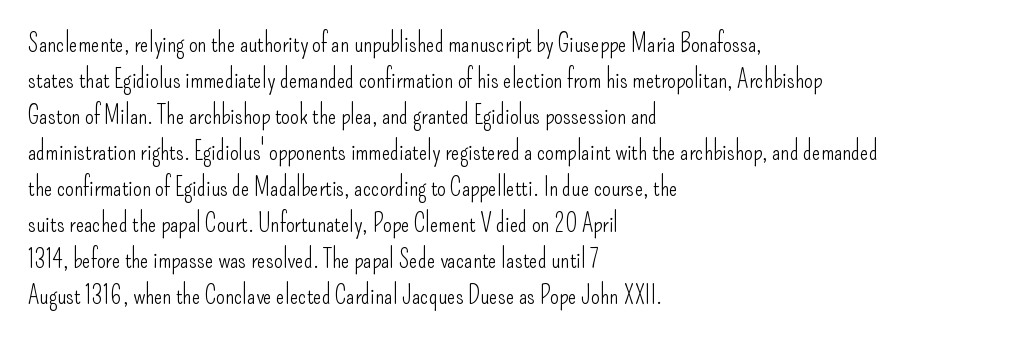
The image shows 25 px text type, upright; set left-aligned, normal line spacing (1.44x), normal letter spacing, not underlined.
